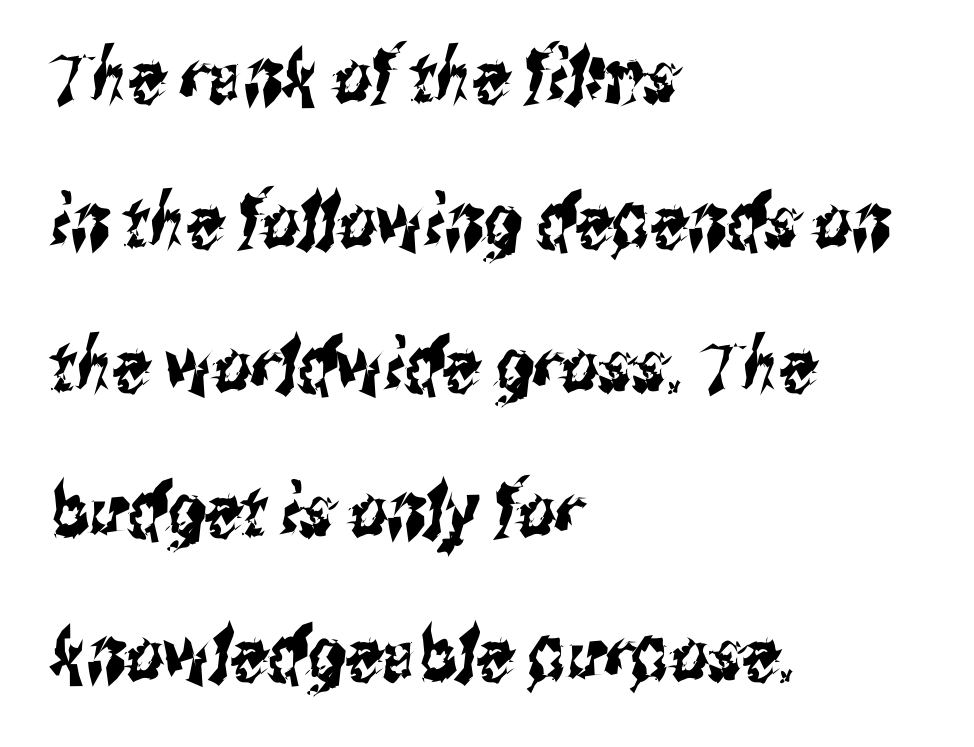
Short and long lines alike share a common starting point at left. The gaps between neighbouring characters are ordinary and unremarkable. Character widths vary here, with narrow letters taking less room than wide ones. Nobody drew a line under any word here. The line-height multiplier appears high, well above default. Are there feet on the stems? There aren't — it's a sans.
